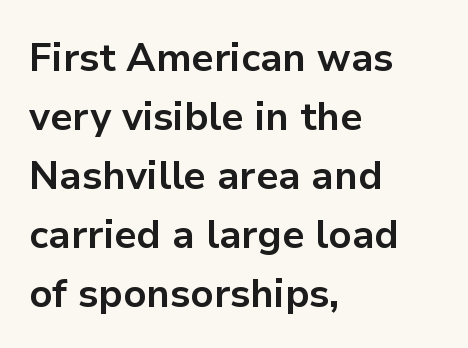
Vertical strokes here are truly vertical. Words float on clear page, feet unadorned. A typesetter would call this proportional, since set widths differ per character. Successive baselines arrive at the customary interval.
